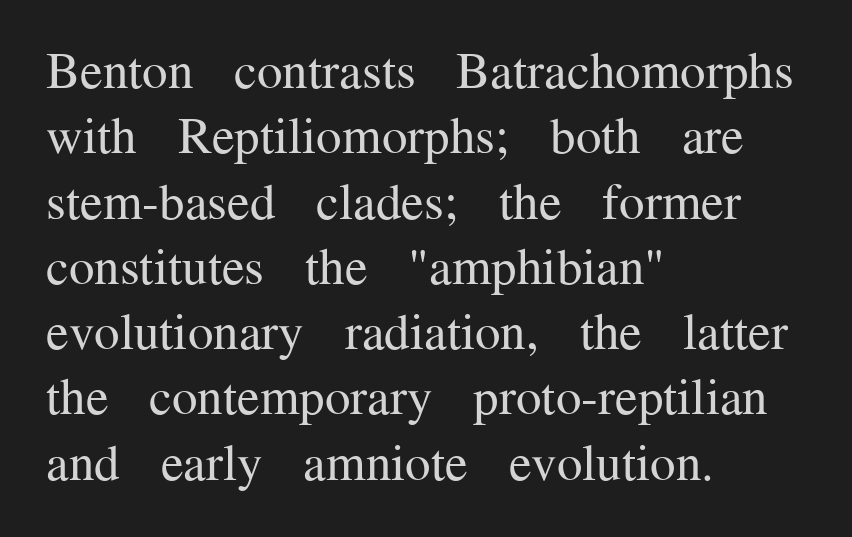
{"serif": "yes", "italic": "no", "bold": "no", "weight": "regular", "width": "normal", "stroke_contrast": "medium", "x_height": "medium", "monospaced": "no", "underline": "no", "align": "left", "line_spacing": "normal", "line_spacing_ratio": 1.28, "letter_spacing": "normal", "letter_spacing_em": 0.0, "glyph_px": 51}
